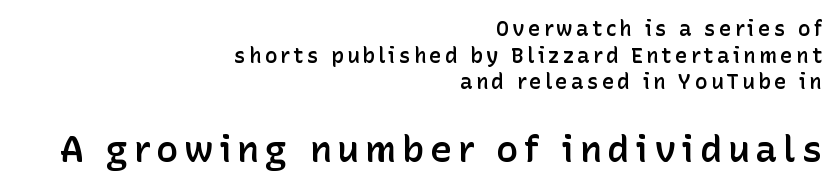
Q: Is the text bold? A: Semi-bold.
Q: Is the text italic (slanted)? A: No, it is upright.
Q: Is the typeface a serif or a sans-serif typeface? A: Sans-serif.
Q: Is the text underlined? A: No.
Q: How is the paragraph aligned? A: Right-aligned.
Q: Is the spacing between lines tight, normal or loose? A: Normal.
Q: Which block of text is set in a larger size, the first (top) or the second (bottom)? A: The second (bottom) one.
Q: Width (condensed, normal, or wide)? A: Normal.
Q: Stroke contrast? A: Low.
Q: x-height? A: Medium.
Q: Monospaced? A: No.
